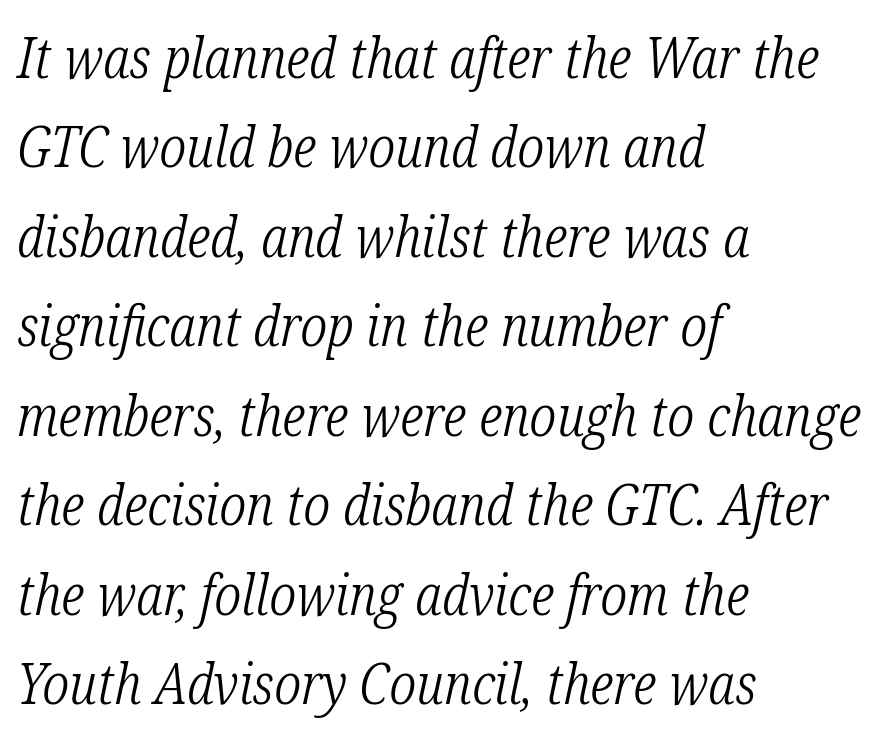
The type is set solid horizontally, with unmodified tracking. Does the leading feel generous? No, just average. Type style note: has serifs. No letter is thick-stroked: the sample isn't bold. The face used here is proportionally spaced, like ordinary book or web type.
